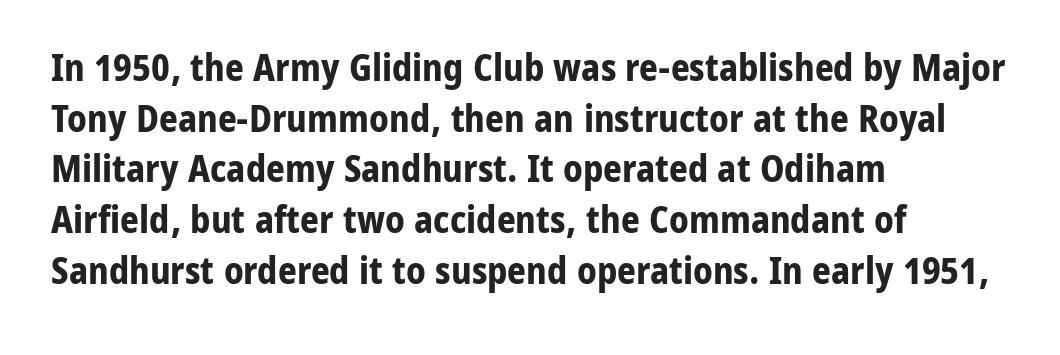
Q: Is the text bold? A: Yes.
Q: Is the text italic (slanted)? A: No, it is upright.
Q: Is the typeface a serif or a sans-serif typeface? A: Sans-serif.
Q: Is the text underlined? A: No.
Q: How is the paragraph aligned? A: Left-aligned.
Q: Is the spacing between letters normal or unusually wide? A: Normal.
Q: Is the spacing between lines tight, normal or loose? A: Normal.
Q: Width (condensed, normal, or wide)? A: Normal.
Q: Stroke contrast? A: Low.
Q: x-height? A: Medium.
Q: Monospaced? A: No.
